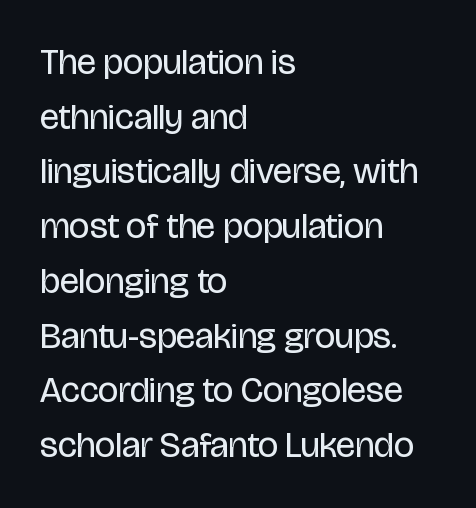
{"serif": "no", "italic": "no", "bold": "no", "weight": "regular", "width": "condensed", "stroke_contrast": "low", "x_height": "large", "monospaced": "no", "underline": "no", "align": "left", "line_spacing": "normal", "line_spacing_ratio": 1.52, "letter_spacing": "normal", "letter_spacing_em": 0.0, "glyph_px": 36}
